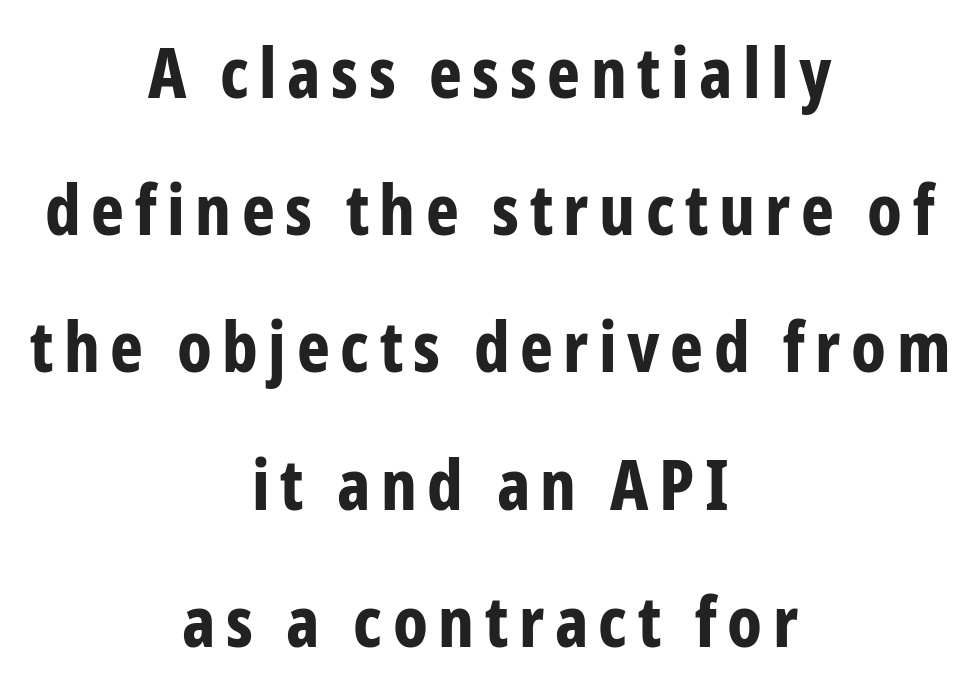
Glance below the letters and you will spot only blank space. Do the characters align in a grid? No, the font is proportional. The axis of the letterforms is exactly vertical. Font category for this specimen: sans-serif. The paragraph has two soft edges and a firm central axis.
